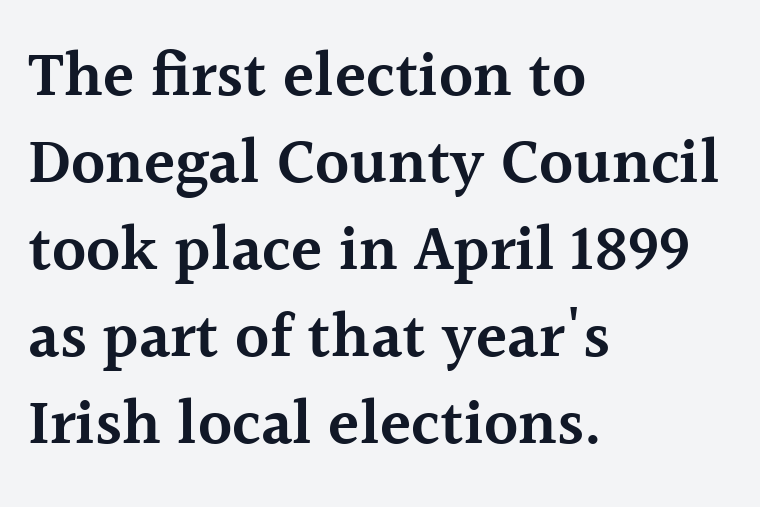
Q: Is the text bold? A: Semi-bold.
Q: Is the text italic (slanted)? A: No, it is upright.
Q: Is the typeface a serif or a sans-serif typeface? A: Serif.
Q: Is the text underlined? A: No.
Q: How is the paragraph aligned? A: Left-aligned.
Q: Is the spacing between letters normal or unusually wide? A: Normal.
Q: Is the spacing between lines tight, normal or loose? A: Normal.
Q: Width (condensed, normal, or wide)? A: Normal.
Q: x-height? A: Medium.
Q: Monospaced? A: No.
